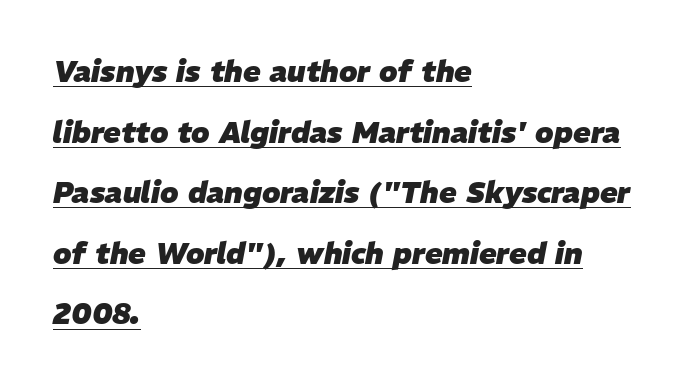
{"italic": "yes", "lean": "right", "slant_degrees": 11, "bold": "yes", "weight": "heavy", "width": "normal", "stroke_contrast": "low", "x_height": "medium", "monospaced": "no", "underline": "yes", "align": "left", "line_spacing": "loose", "line_spacing_ratio": 2.09, "letter_spacing": "normal", "letter_spacing_em": 0.0, "glyph_px": 29}
